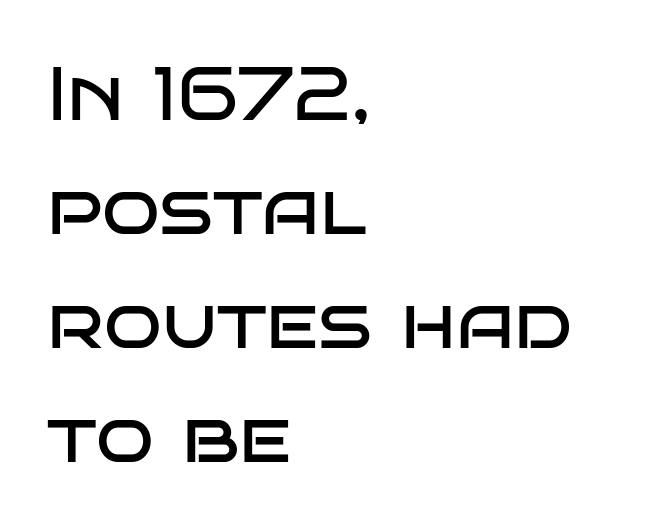
Italic? Not at all — the glyphs are vertical. Does the leading feel generous? No, just average. Letters have the restrained weight of plain body copy at most. Spacing verdict: proportional, widths tailored to each character. Examine the stroke ends and you'll find no serifs.
